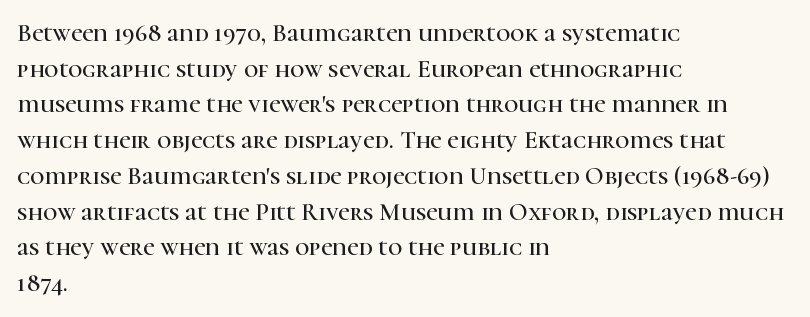
The image shows 25 px text type, upright; set left-aligned, normal line spacing (1.43x), normal letter spacing, not underlined.
